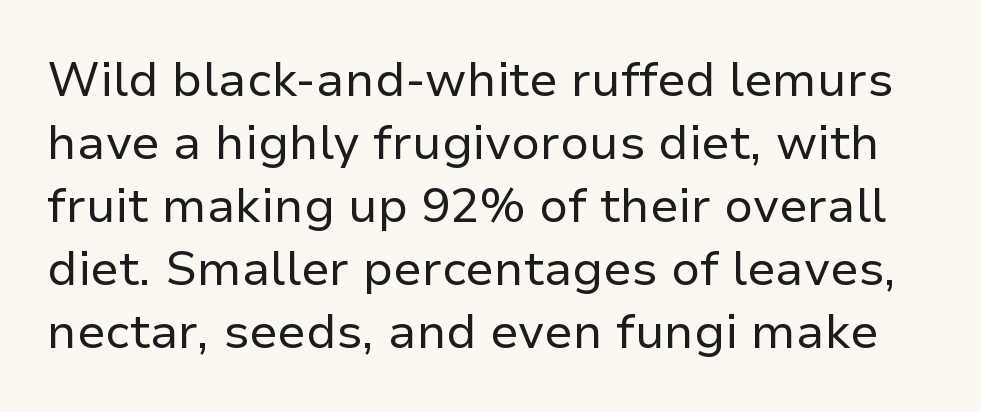
{"serif": "no", "italic": "no", "bold": "no", "weight": "regular", "width": "normal", "stroke_contrast": "low", "x_height": "medium", "monospaced": "no", "underline": "no", "line_spacing": "normal", "line_spacing_ratio": 1.31, "letter_spacing": "normal", "letter_spacing_em": 0.0, "glyph_px": 48}
